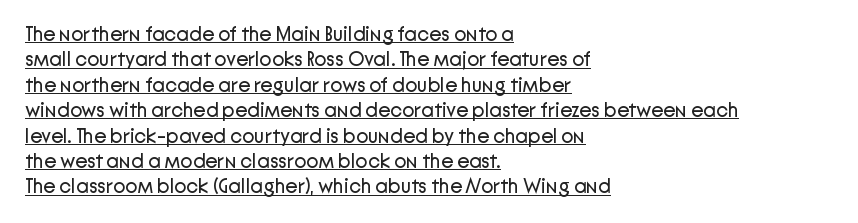
The image shows 20 px text type, upright; set left-aligned, normal line spacing (1.27x), normal letter spacing, underlined.
